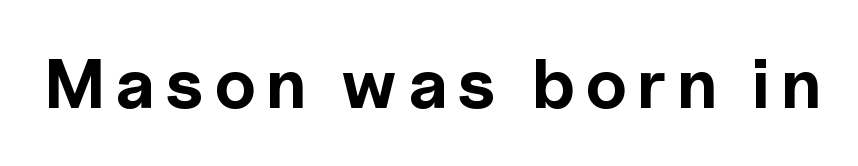
Q: Is the text bold? A: Yes.
Q: Is the text italic (slanted)? A: No, it is upright.
Q: Is the typeface a serif or a sans-serif typeface? A: Sans-serif.
Q: Is the text underlined? A: No.
Q: Width (condensed, normal, or wide)? A: Normal.
Q: x-height? A: Medium.
Q: Monospaced? A: No.
